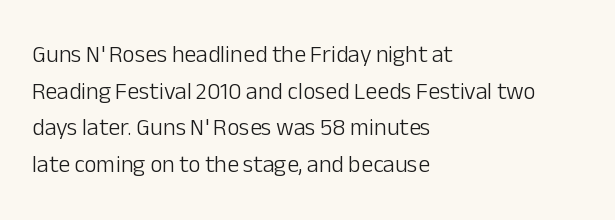
Standard letterfit; no display-style spreading of the glyphs. No chunkiness to these letters — they're not bold. This is roman type, the default non-slanted kind. Does the copy run flush right? No — it runs flush left.
